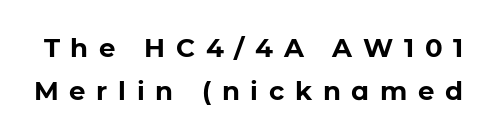
{"italic": "no", "bold": "yes", "underline": "no", "line_spacing": "normal", "line_spacing_ratio": 1.67, "letter_spacing": "wide", "letter_spacing_em": 0.41, "glyph_px": 26}
